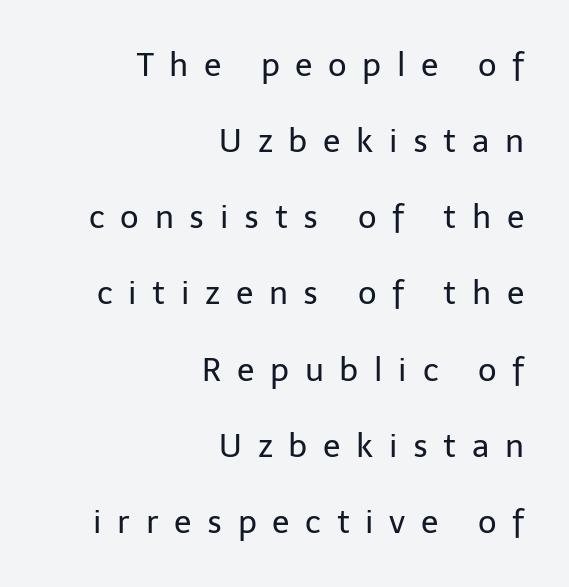
Q: Is the text bold? A: No.
Q: Is the text italic (slanted)? A: No, it is upright.
Q: Is the typeface a serif or a sans-serif typeface? A: Sans-serif.
Q: Is the text underlined? A: No.
Q: How is the paragraph aligned? A: Right-aligned.
Q: Is the spacing between letters normal or unusually wide? A: Unusually wide.
Q: Is the spacing between lines tight, normal or loose? A: Loose.
Q: Width (condensed, normal, or wide)? A: Normal.
Q: Stroke contrast? A: Low.
Q: x-height? A: Medium.
Q: Monospaced? A: No.
